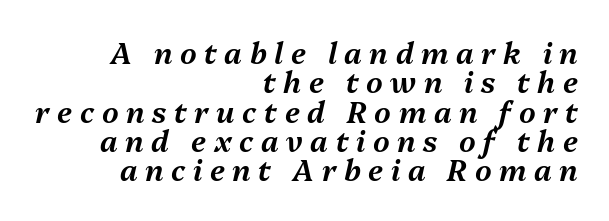
The vertical gap from one line to the next is small. The zone under the glyphs is completely vacant. Compared with a flush-left layout, this one pins lines to the opposite, right side. Loose tracking; the words dissolve into strings of separated letters.
